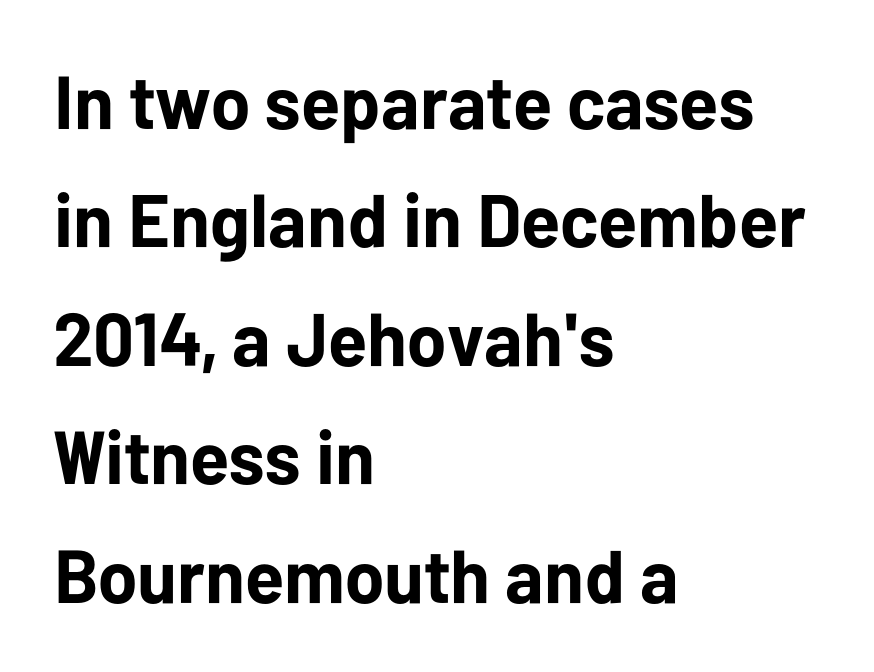
Q: Is the text bold? A: Yes.
Q: Is the text italic (slanted)? A: No, it is upright.
Q: Is the typeface a serif or a sans-serif typeface? A: Sans-serif.
Q: Is the text underlined? A: No.
Q: How is the paragraph aligned? A: Left-aligned.
Q: Is the spacing between letters normal or unusually wide? A: Normal.
Q: Is the spacing between lines tight, normal or loose? A: Normal.
Q: Width (condensed, normal, or wide)? A: Normal.
Q: Stroke contrast? A: Low.
Q: x-height? A: Medium.
Q: Monospaced? A: No.
